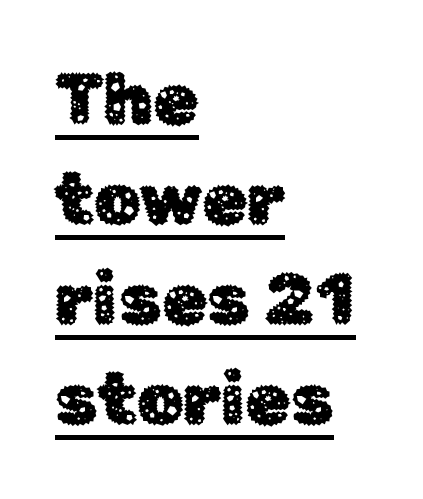
{"serif": "no", "italic": "no", "width": "normal", "stroke_contrast": "low", "x_height": "medium", "monospaced": "no", "underline": "yes", "align": "left", "line_spacing": "normal", "line_spacing_ratio": 1.37, "letter_spacing": "normal", "letter_spacing_em": 0.0, "glyph_px": 73}
